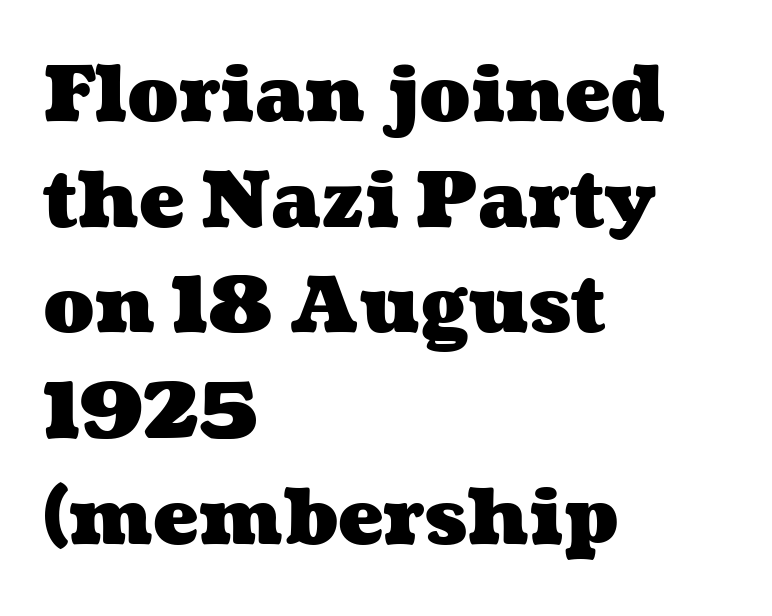
{"bold": "yes", "weight": "heavy", "width": "wide", "stroke_contrast": "medium", "x_height": "medium", "monospaced": "no", "underline": "no", "align": "left", "line_spacing": "normal", "line_spacing_ratio": 1.39, "letter_spacing": "normal", "letter_spacing_em": 0.0, "glyph_px": 76}
